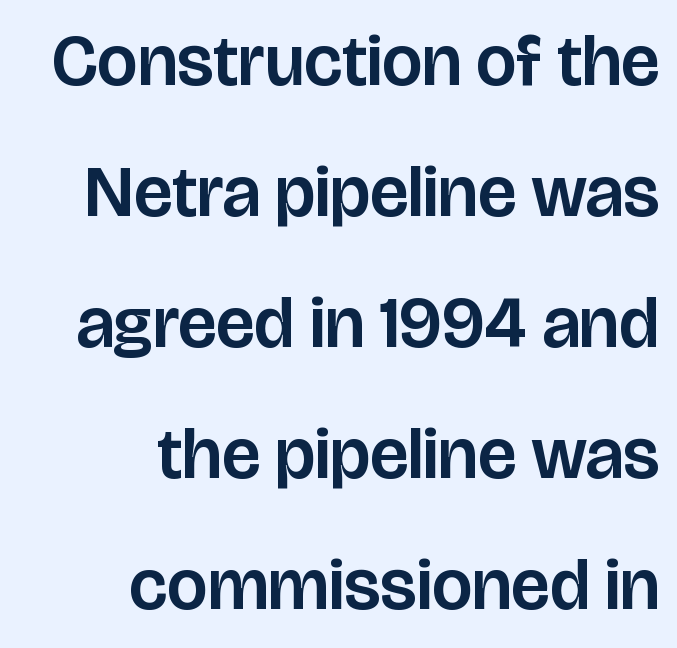
Looks like regular typesetting: each glyph gets only the width it needs. The letters stand upright; this is a roman face. Right-aligned paragraph, ragged on the left. Between one letter and the next there's only the usual sliver of space. Check under the words: just untouched page. Observe the absence of serifs on each vertical stroke in this sample.
